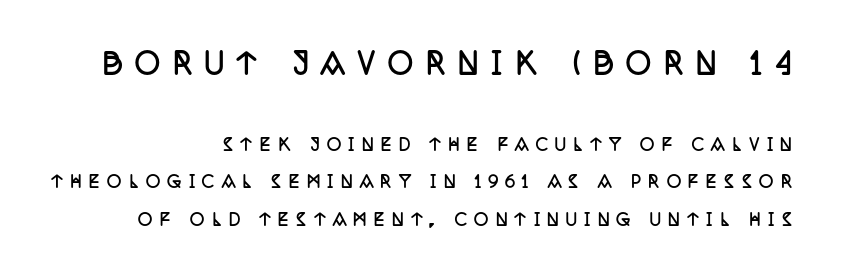
{"serif": "yes", "italic": "no", "bold": "yes", "weight": "semibold", "width": "condensed", "stroke_contrast": "low", "x_height": "large", "monospaced": "no", "underline": "no", "align": "right", "line_spacing": "loose", "line_spacing_ratio": 2.32, "letter_spacing": "wide", "letter_spacing_em": 0.45, "larger_block": "first", "size_ratio": 1.75, "glyph_px": 28}
